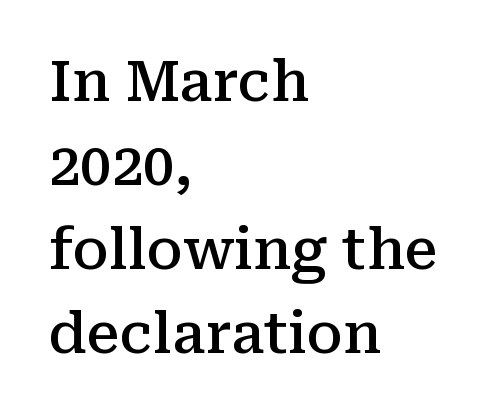
The image shows 56 px semibold serif type, upright; set left-aligned, normal line spacing (1.5x), normal letter spacing, not underlined; medium stroke contrast and a medium x-height.
